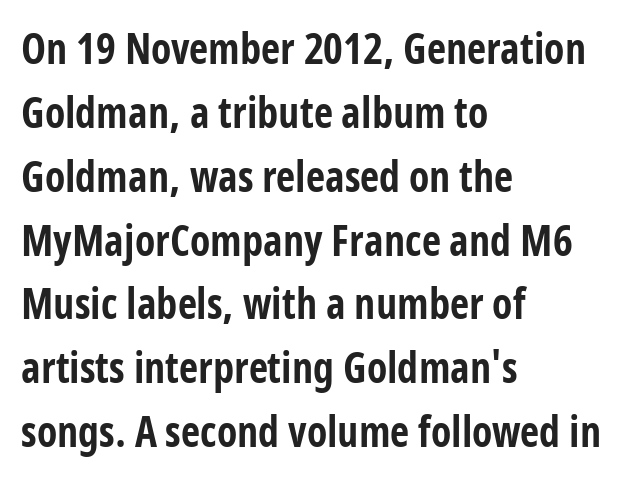
Q: Is the text bold? A: Yes.
Q: Is the text italic (slanted)? A: No, it is upright.
Q: Is the typeface a serif or a sans-serif typeface? A: Sans-serif.
Q: Is the text underlined? A: No.
Q: How is the paragraph aligned? A: Left-aligned.
Q: Is the spacing between letters normal or unusually wide? A: Normal.
Q: Is the spacing between lines tight, normal or loose? A: Normal.
Q: Width (condensed, normal, or wide)? A: Condensed.
Q: Stroke contrast? A: Low.
Q: x-height? A: Medium.
Q: Monospaced? A: No.
